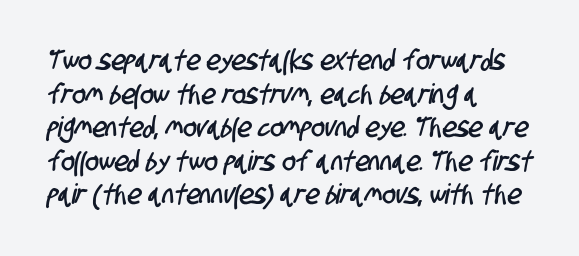
The image shows 28 px condensed sans-serif type; set left-aligned, line spacing 1.2x, normal letter spacing, not underlined; low stroke contrast and a large x-height.
